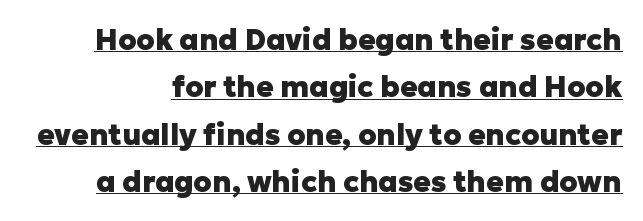
Q: Is the text bold? A: Yes.
Q: Is the text italic (slanted)? A: No, it is upright.
Q: Is the typeface a serif or a sans-serif typeface? A: Sans-serif.
Q: Is the text underlined? A: Yes.
Q: Is the spacing between letters normal or unusually wide? A: Normal.
Q: Is the spacing between lines tight, normal or loose? A: Normal.
Q: Width (condensed, normal, or wide)? A: Normal.
Q: Stroke contrast? A: Low.
Q: x-height? A: Medium.
Q: Monospaced? A: No.
